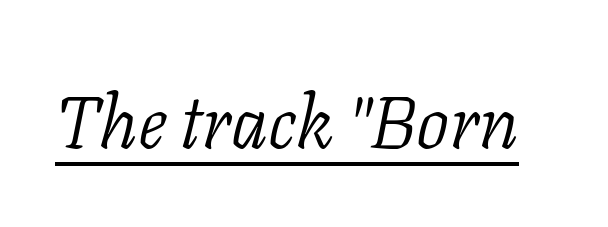
{"serif": "yes", "italic": "yes", "lean": "right", "slant_degrees": 11, "bold": "no", "weight": "light", "width": "normal", "stroke_contrast": "low", "x_height": "medium", "monospaced": "no", "underline": "yes", "letter_spacing": "normal", "letter_spacing_em": 0.0, "glyph_px": 74}
